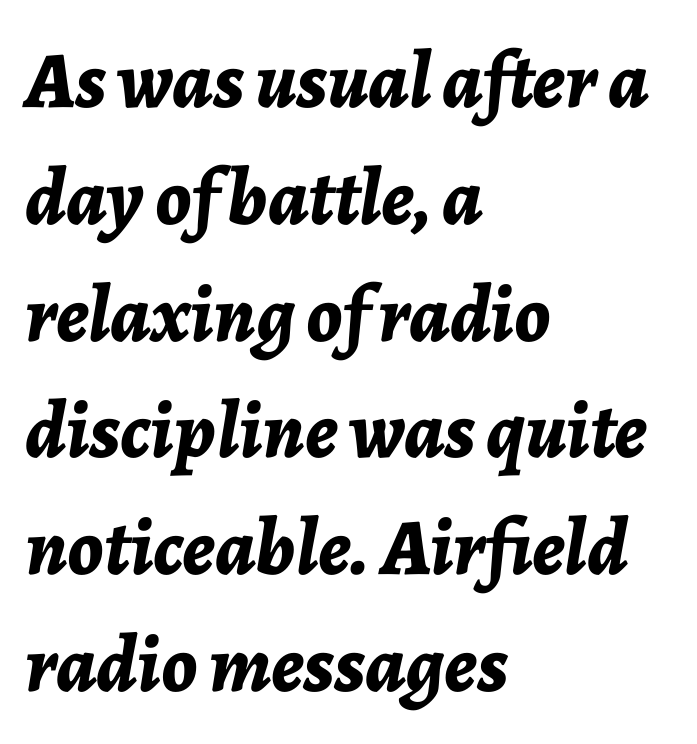
The image shows 80 px bold type, italic (leaning right); set left-aligned, normal line spacing (1.46x), normal letter spacing, not underlined; low stroke contrast and a medium x-height.
